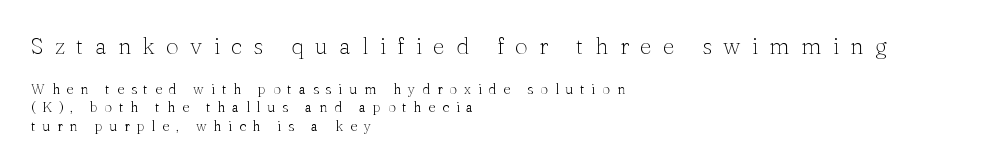
Every stem runs plumb, perpendicular to the baseline. Short note: letters widely spaced. The first block has been scaled up relative to the second. No chunkiness to these letters — they're not bold. Horizontal bands of white between lines are of average thickness.
